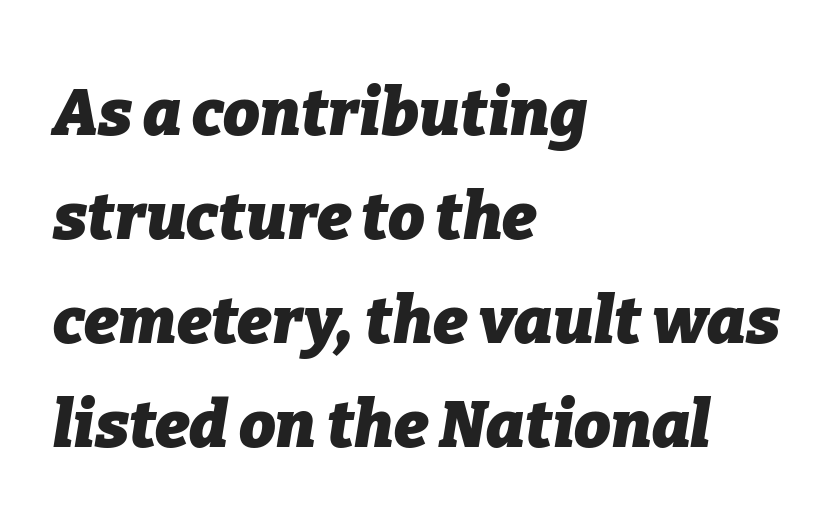
Q: Is the text bold? A: Yes.
Q: Is the text italic (slanted)? A: Yes, it leans right by about 9 degrees.
Q: Is the text underlined? A: No.
Q: How is the paragraph aligned? A: Left-aligned.
Q: Is the spacing between letters normal or unusually wide? A: Normal.
Q: Is the spacing between lines tight, normal or loose? A: Normal.
Q: Width (condensed, normal, or wide)? A: Normal.
Q: Stroke contrast? A: Low.
Q: x-height? A: Medium.
Q: Monospaced? A: No.
